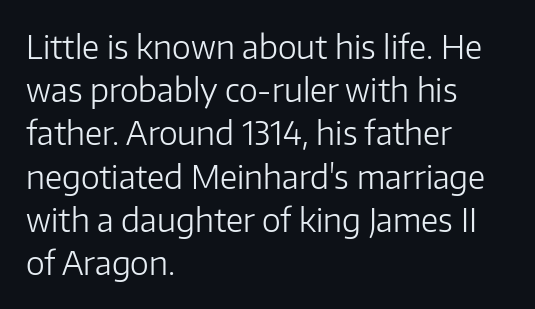
Ink coverage per letter is moderate at most. This sample uses a sans-serif face. This is the regular roman posture of the typeface. Just letters on the line, the space beneath them empty. Quick note: interline space is typical.
